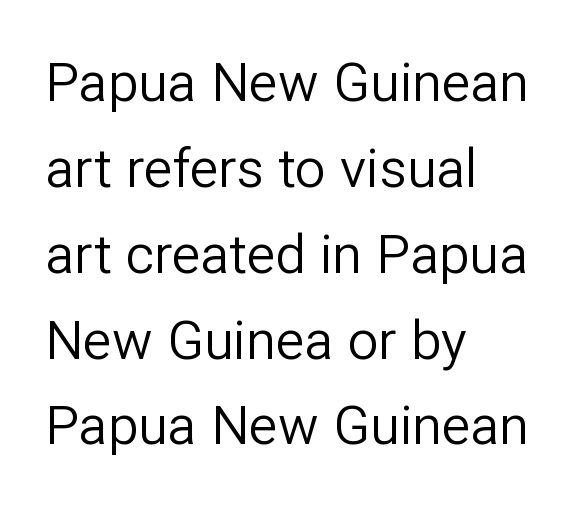
Compared with typical paragraphs, the rows here are spaced about the same. Every stem runs plumb, perpendicular to the baseline. In CSS terms this would be text-align: left. Weight: regular or lighter. Letter spacing: default.
